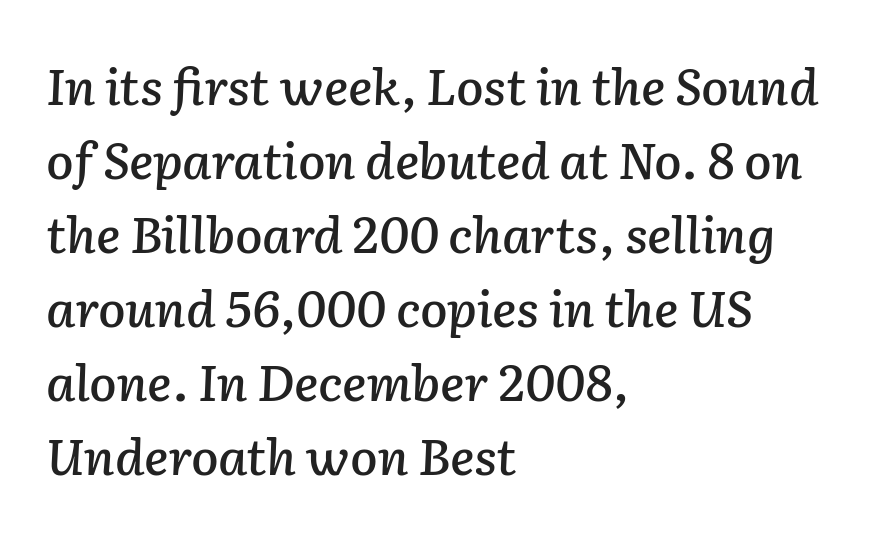
The image shows 50 px text type, italic (leaning right); set left-aligned, normal line spacing (1.48x), normal letter spacing, not underlined; low stroke contrast and a medium x-height.
